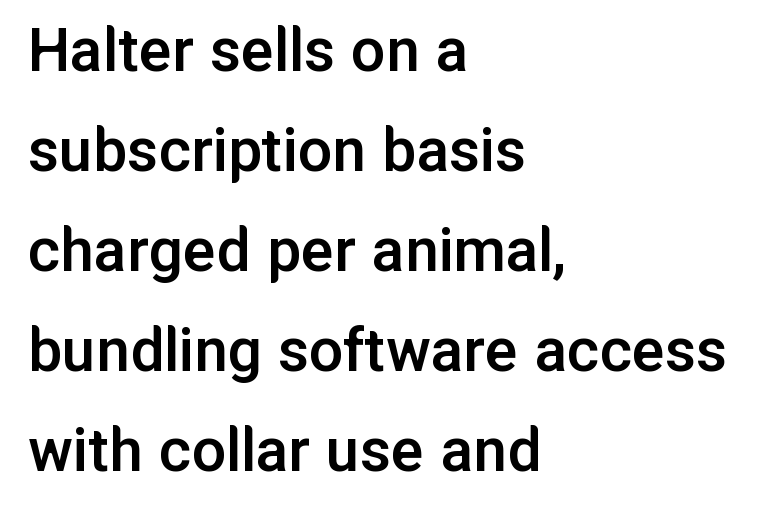
Q: Is the text bold? A: Semi-bold.
Q: Is the text italic (slanted)? A: No, it is upright.
Q: Is the typeface a serif or a sans-serif typeface? A: Sans-serif.
Q: Is the text underlined? A: No.
Q: How is the paragraph aligned? A: Left-aligned.
Q: Is the spacing between letters normal or unusually wide? A: Normal.
Q: Is the spacing between lines tight, normal or loose? A: Normal.
Q: Width (condensed, normal, or wide)? A: Normal.
Q: Stroke contrast? A: Low.
Q: x-height? A: Medium.
Q: Monospaced? A: No.
